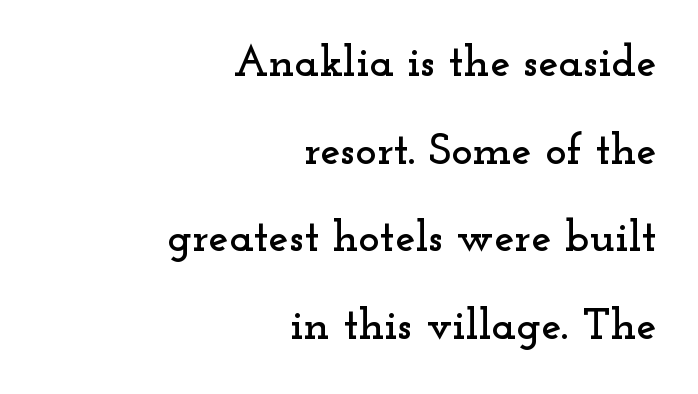
{"serif": "yes", "italic": "no", "width": "wide", "stroke_contrast": "low", "x_height": "small", "monospaced": "no", "underline": "no", "align": "right", "line_spacing": "loose", "line_spacing_ratio": 1.95, "letter_spacing": "normal", "letter_spacing_em": 0.0, "glyph_px": 45}
